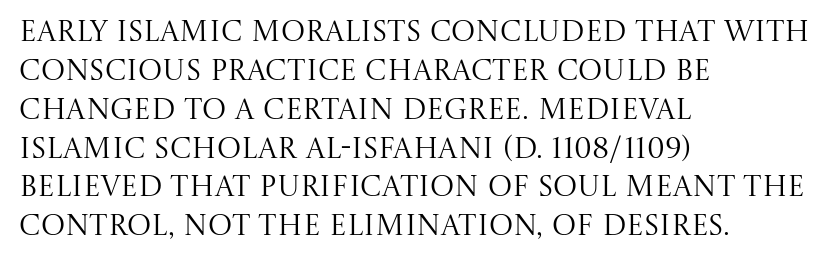
{"serif": "yes", "italic": "no", "bold": "no", "weight": "regular", "width": "normal", "stroke_contrast": "medium", "x_height": "large", "monospaced": "no", "underline": "no", "align": "left", "line_spacing": "normal", "line_spacing_ratio": 1.34, "letter_spacing": "normal", "letter_spacing_em": 0.0, "glyph_px": 29}
